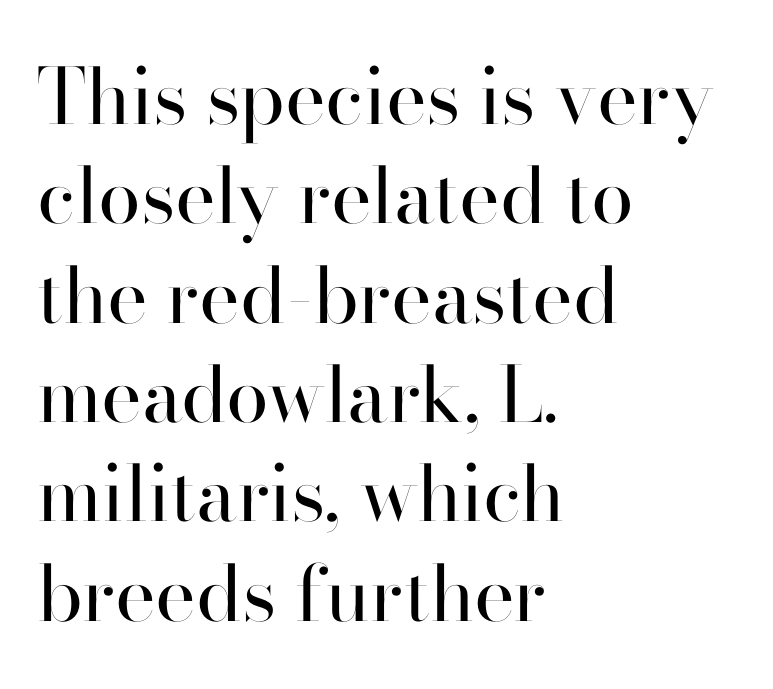
Is there any slant? The stems are plumb. Letter spacing: default. Lines of text with bare space underneath. Left-aligned paragraph, ragged on the right. The leading is moderate, giving the passage an even texture.
